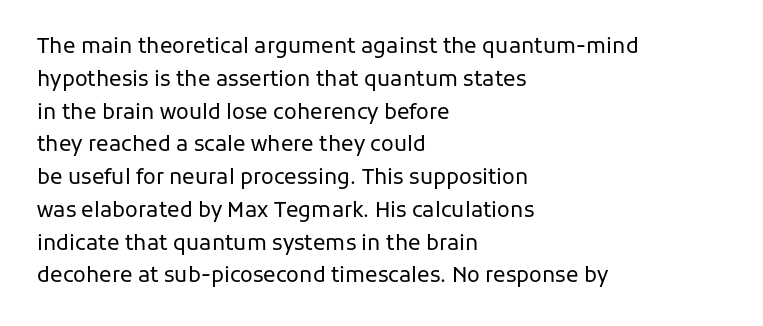
Upright lettering throughout. The rows are spaced the way most documents space them. These lines stack with their left ends in a neat column. The space beneath each line is pristine and unruled. This sample uses plain, unmodified letter spacing. Stem width sits at or under what a default text font uses.
